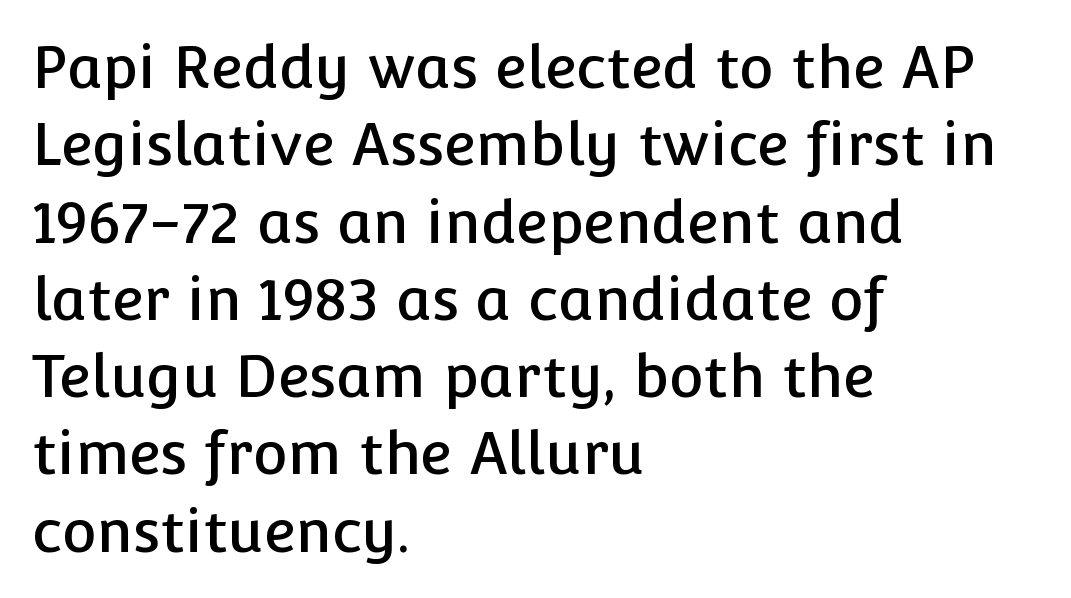
I'd call this a sans setting — the letters go barefoot. The rendering uses natural spacing where letterforms have individual widths. Posture: upright roman. Descender tails drop into unmarked territory. Baseline-to-baseline distance is the conventional proportion of letter height.
